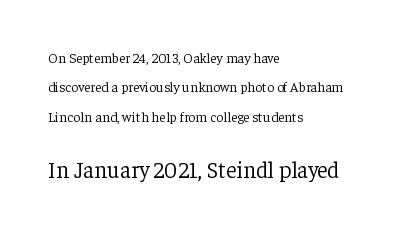
{"italic": "no", "bold": "no", "underline": "no", "align": "left", "line_spacing": "loose", "line_spacing_ratio": 2.09, "letter_spacing": "normal", "letter_spacing_em": 0.0, "larger_block": "second", "size_ratio": 1.64, "glyph_px": 23}
